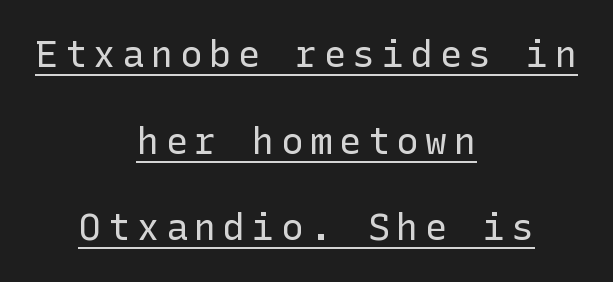
These glyphs show unthickened strokes, regular width or finer. Is there any slant? The stems are plumb. This rendering employs a face without finishing strokes, i.e., a sans-serif. Horizontal alignment here is central, giving a formal, balanced look.
